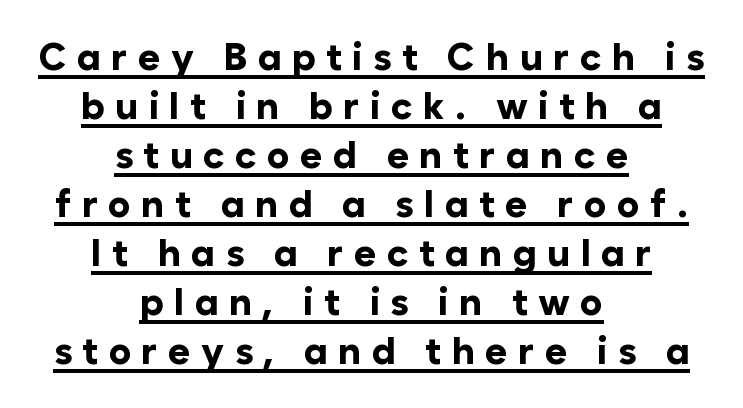
{"serif": "no", "italic": "no", "bold": "yes", "weight": "bold", "width": "normal", "stroke_contrast": "low", "x_height": "medium", "monospaced": "no", "underline": "yes", "align": "center", "line_spacing": "normal", "line_spacing_ratio": 1.29, "letter_spacing": "wide", "letter_spacing_em": 0.27, "glyph_px": 38}
